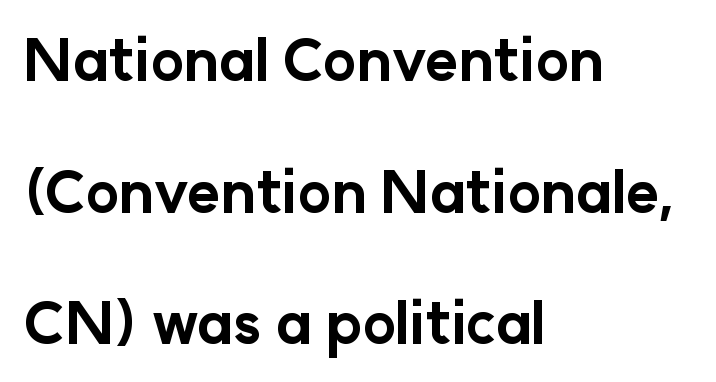
The image shows 57 px bold sans-serif type, upright; set left-aligned, loose line spacing (2.31x), normal letter spacing, not underlined; low stroke contrast and a medium x-height.
